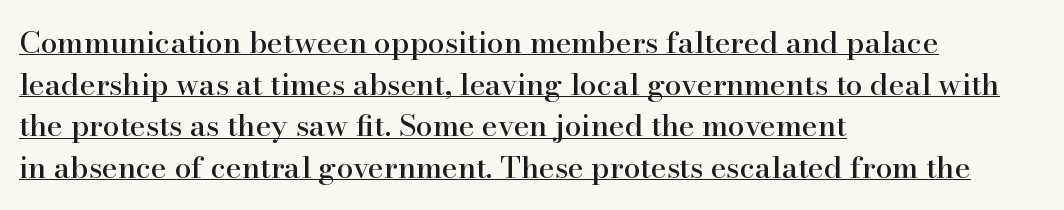
Letter spacing: default. Notice how the stems are strictly vertical — no italics here. The text was rendered using a seriffed face with decorative stroke endings. Looks like regular typesetting: each glyph gets only the width it needs. The vertical gap from one line to the next is medium.
